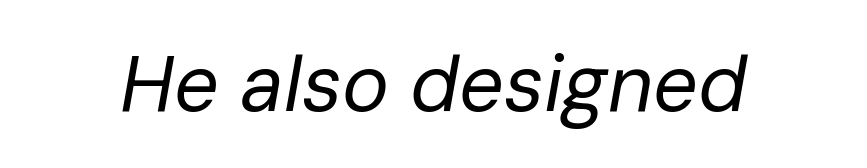
{"italic": "yes", "lean": "right", "slant_degrees": 10, "bold": "no", "weight": "regular", "width": "normal", "stroke_contrast": "low", "x_height": "medium", "monospaced": "no", "underline": "no", "letter_spacing": "normal", "letter_spacing_em": 0.0, "glyph_px": 79}
